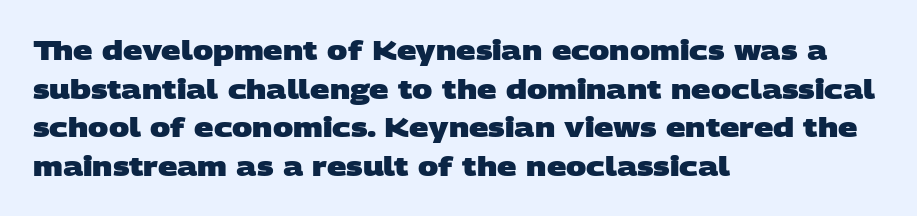
Q: Is the text bold? A: Yes.
Q: Is the text underlined? A: No.
Q: How is the paragraph aligned? A: Left-aligned.
Q: Is the spacing between letters normal or unusually wide? A: Normal.
Q: Is the spacing between lines tight, normal or loose? A: Normal.
